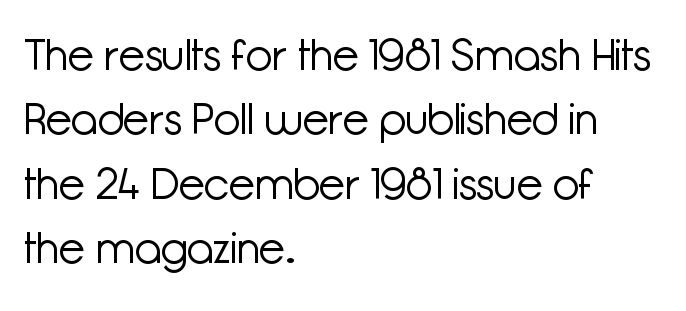
The image shows 43 px light sans-serif type, upright; set left-aligned, normal line spacing (1.5x), normal letter spacing, not underlined; low stroke contrast and a medium x-height.
